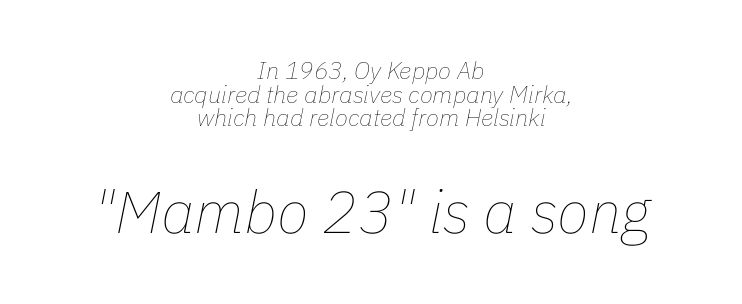
{"italic": "yes", "lean": "right", "slant_degrees": 11, "bold": "no", "weight": "thin", "width": "normal", "stroke_contrast": "low", "x_height": "medium", "monospaced": "no", "underline": "no", "align": "center", "line_spacing": "tight", "line_spacing_ratio": 0.98, "letter_spacing": "normal", "letter_spacing_em": 0.0, "larger_block": "second", "size_ratio": 2.46, "glyph_px": 59}
